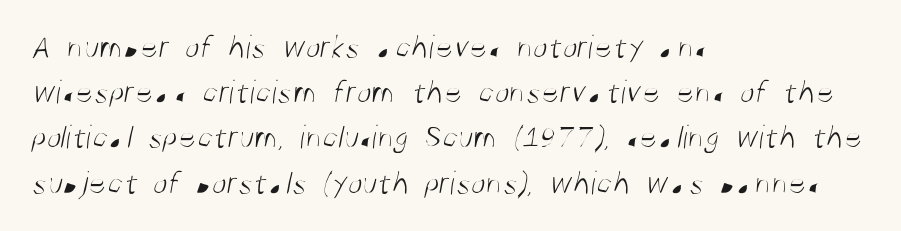
Q: Is the text bold? A: No.
Q: Is the typeface a serif or a sans-serif typeface? A: Sans-serif.
Q: Is the text underlined? A: No.
Q: How is the paragraph aligned? A: Left-aligned.
Q: Is the spacing between letters normal or unusually wide? A: Normal.
Q: Is the spacing between lines tight, normal or loose? A: Normal.
Q: Width (condensed, normal, or wide)? A: Condensed.
Q: Stroke contrast? A: Medium.
Q: x-height? A: Large.
Q: Monospaced? A: No.
